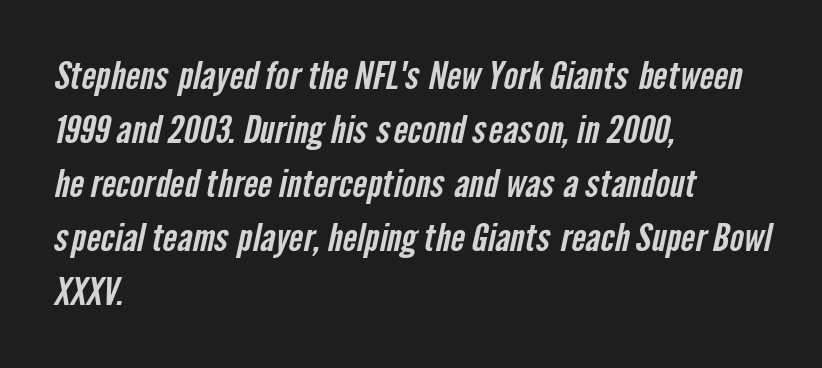
{"serif": "no", "width": "condensed", "stroke_contrast": "low", "x_height": "medium", "monospaced": "no", "underline": "no", "align": "left", "line_spacing": "normal", "line_spacing_ratio": 1.42, "letter_spacing": "normal", "letter_spacing_em": 0.0, "glyph_px": 38}
